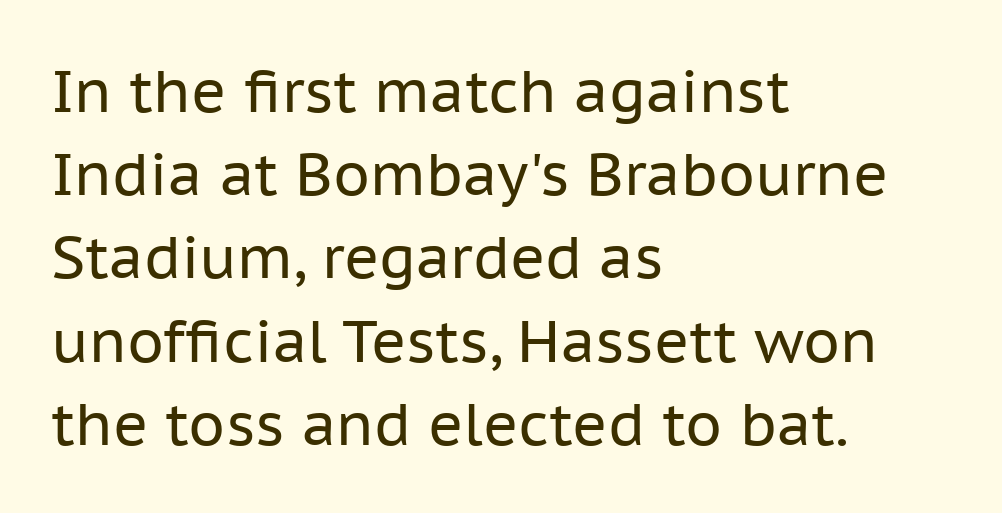
The image shows 59 px regular-weight sans-serif type, upright; set left-aligned, normal line spacing (1.41x), normal letter spacing, not underlined; low stroke contrast and a medium x-height.
